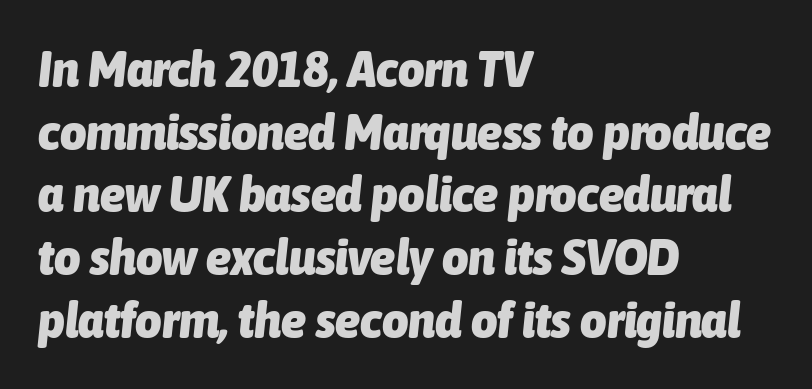
Q: Is the text bold? A: Yes.
Q: Is the text italic (slanted)? A: Yes, it leans right by about 6 degrees.
Q: Is the text underlined? A: No.
Q: How is the paragraph aligned? A: Left-aligned.
Q: Is the spacing between letters normal or unusually wide? A: Normal.
Q: Width (condensed, normal, or wide)? A: Condensed.
Q: Stroke contrast? A: Low.
Q: x-height? A: Medium.
Q: Monospaced? A: No.
